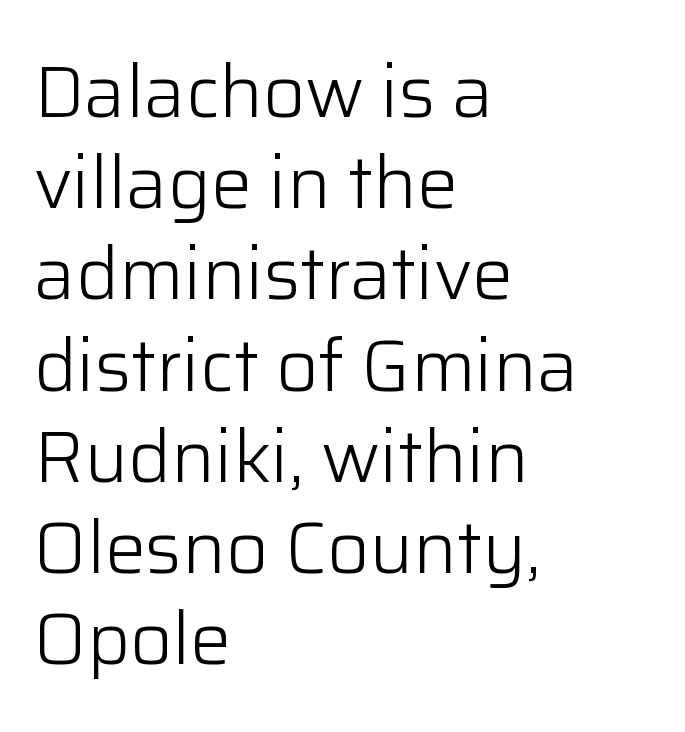
{"serif": "no", "italic": "no", "bold": "no", "weight": "light", "width": "normal", "stroke_contrast": "low", "x_height": "medium", "monospaced": "no", "underline": "no", "align": "left", "line_spacing": "normal", "line_spacing_ratio": 1.25, "letter_spacing": "normal", "letter_spacing_em": 0.0, "glyph_px": 73}
